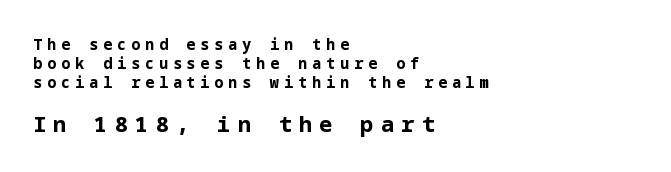
The image shows 22 px bold type, upright; set left-aligned, normal line spacing (1.27x), unusually wide letter spacing (+0.33 em), not underlined; the second (bottom) block is 1.47x larger.
